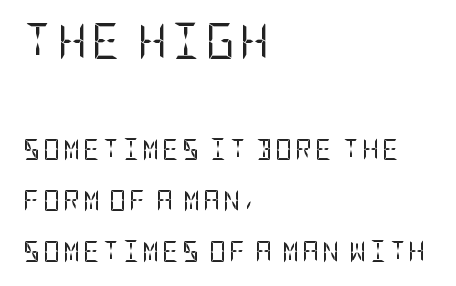
Lines of text with bare space underneath. Short and long lines alike share a common starting point at left. Regarding serifs, this sample does without them. You get the large type first, then a drop to smaller type. Compared with typical paragraphs, the rows here are farther apart. Vertical strokes here are truly vertical.
